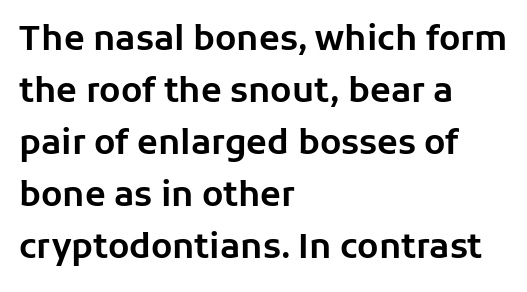
Q: Is the text italic (slanted)? A: No, it is upright.
Q: Is the typeface a serif or a sans-serif typeface? A: Sans-serif.
Q: Is the text underlined? A: No.
Q: How is the paragraph aligned? A: Left-aligned.
Q: Is the spacing between letters normal or unusually wide? A: Normal.
Q: Is the spacing between lines tight, normal or loose? A: Normal.
Q: Width (condensed, normal, or wide)? A: Normal.
Q: Stroke contrast? A: Low.
Q: x-height? A: Medium.
Q: Monospaced? A: No.
